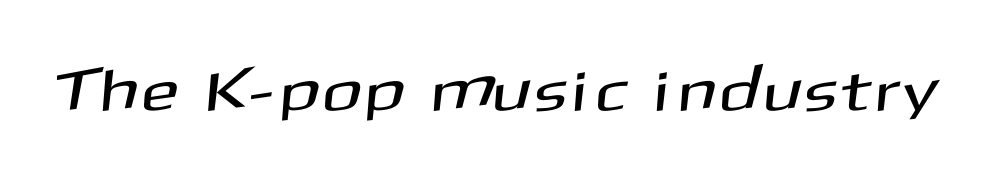
{"serif": "no", "width": "normal", "stroke_contrast": "medium", "x_height": "medium", "monospaced": "no", "underline": "no", "glyph_px": 59}
